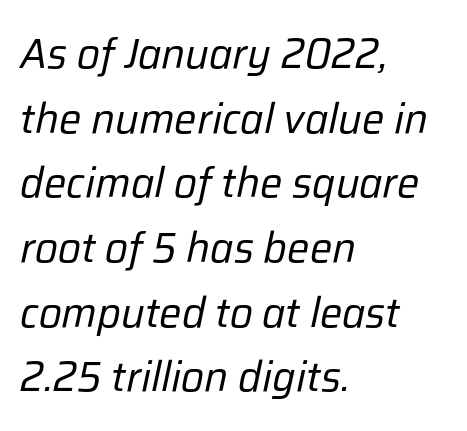
Each new line begins a customary step beneath the previous one. The passage shown is typed in a proportional face where columns would drift. Standard letterfit; no display-style spreading of the glyphs. Designer's note — italics engaged.
